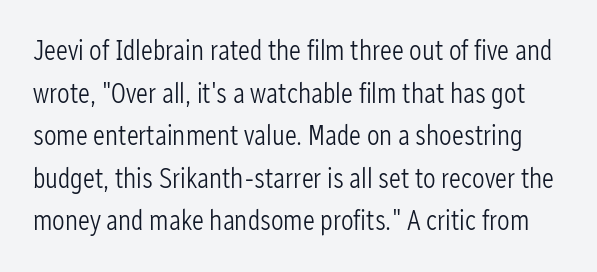
The image shows 28 px light, condensed sans-serif type, upright; set normal line spacing (1.52x), normal letter spacing, not underlined; low stroke contrast and a medium x-height.
